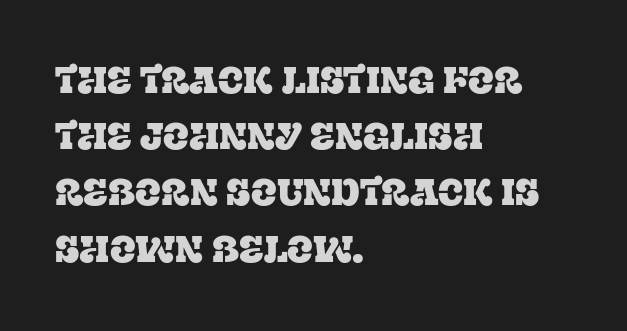
This is the regular roman posture of the typeface. Horizontally, the lines are justified to the leading edge only. Compared with typical body copy, the letter spacing here is the same. The rendering shows small feet on the letterforms — a serif design. This block has exactly the height ordinary leading produces.
